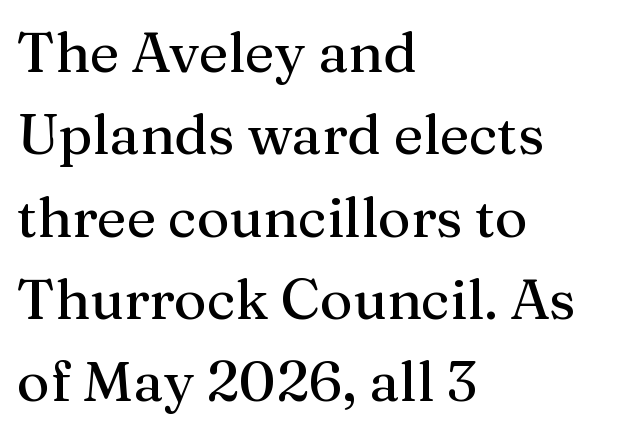
The image shows 56 px serif type, upright; set left-aligned, normal line spacing (1.47x), normal letter spacing, not underlined; medium stroke contrast and a medium x-height.
